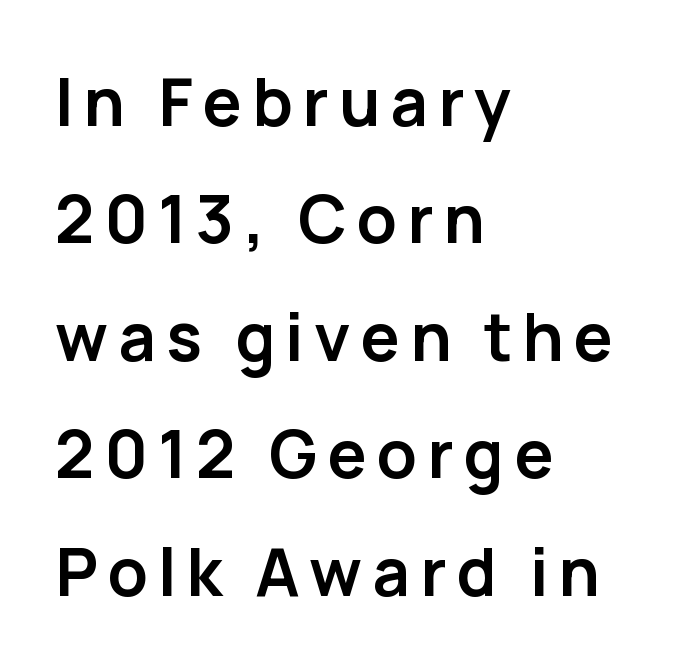
{"serif": "no", "italic": "no", "bold": "yes", "weight": "semibold", "width": "normal", "stroke_contrast": "low", "x_height": "medium", "monospaced": "no", "underline": "no", "align": "left", "line_spacing_ratio": 1.78, "glyph_px": 66}
